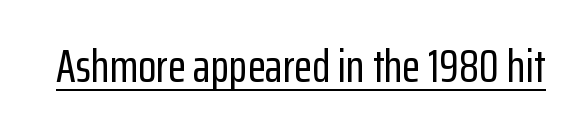
{"serif": "no", "italic": "no", "width": "condensed", "stroke_contrast": "low", "x_height": "medium", "monospaced": "no", "underline": "yes", "letter_spacing": "normal", "letter_spacing_em": 0.0, "glyph_px": 47}
